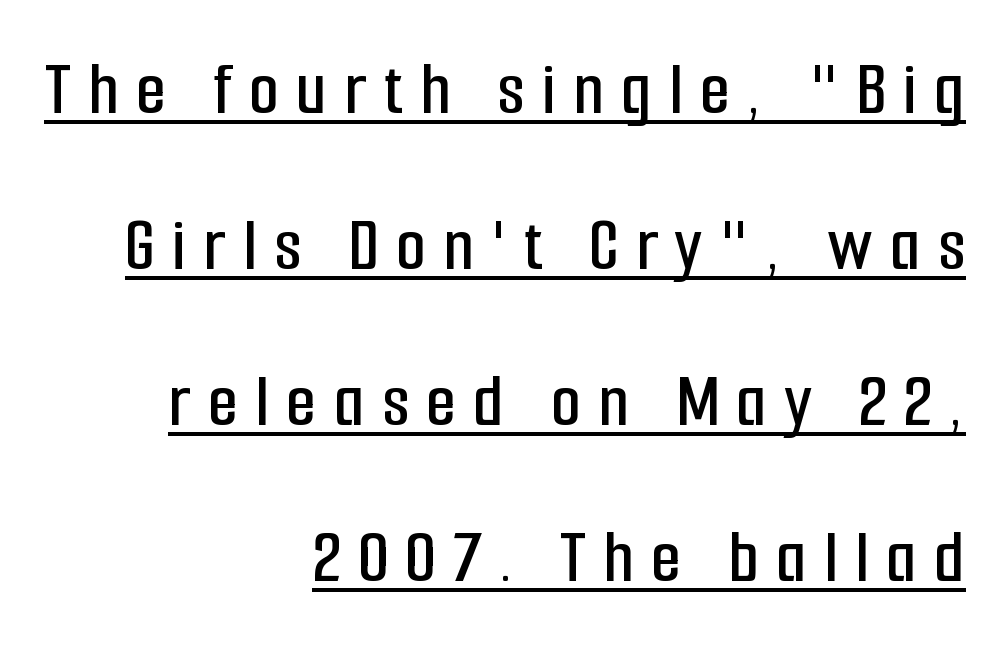
One glance says open: line gaps are wider than usual. A flush-right, rag-left setting is used for this passage. Italic? Not at all — the glyphs are vertical. No feet cap the strokes, marking this as sans-serif type. Someone cranked the tracking dial way up on this one.
